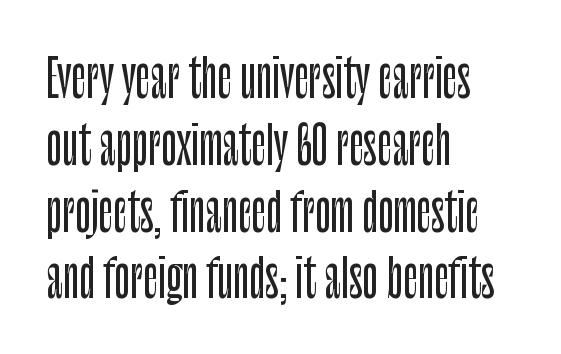
{"serif": "no", "italic": "no", "width": "condensed", "stroke_contrast": "low", "x_height": "large", "monospaced": "no", "underline": "no", "align": "left", "line_spacing": "normal", "line_spacing_ratio": 1.31, "letter_spacing": "normal", "letter_spacing_em": 0.0, "glyph_px": 51}
